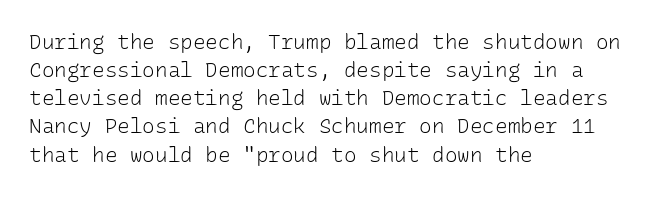
The image shows 21 px text type, upright; set left-aligned, normal line spacing (1.34x), normal letter spacing, not underlined.
